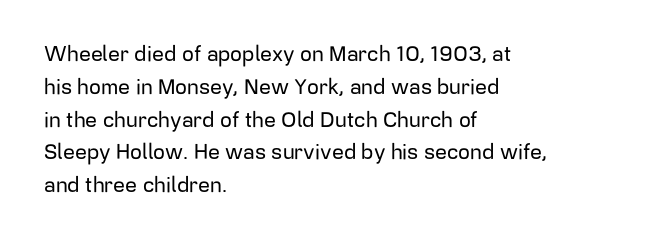
Q: Is the text italic (slanted)? A: No, it is upright.
Q: Is the text underlined? A: No.
Q: How is the paragraph aligned? A: Left-aligned.
Q: Is the spacing between letters normal or unusually wide? A: Normal.
Q: Is the spacing between lines tight, normal or loose? A: Normal.
